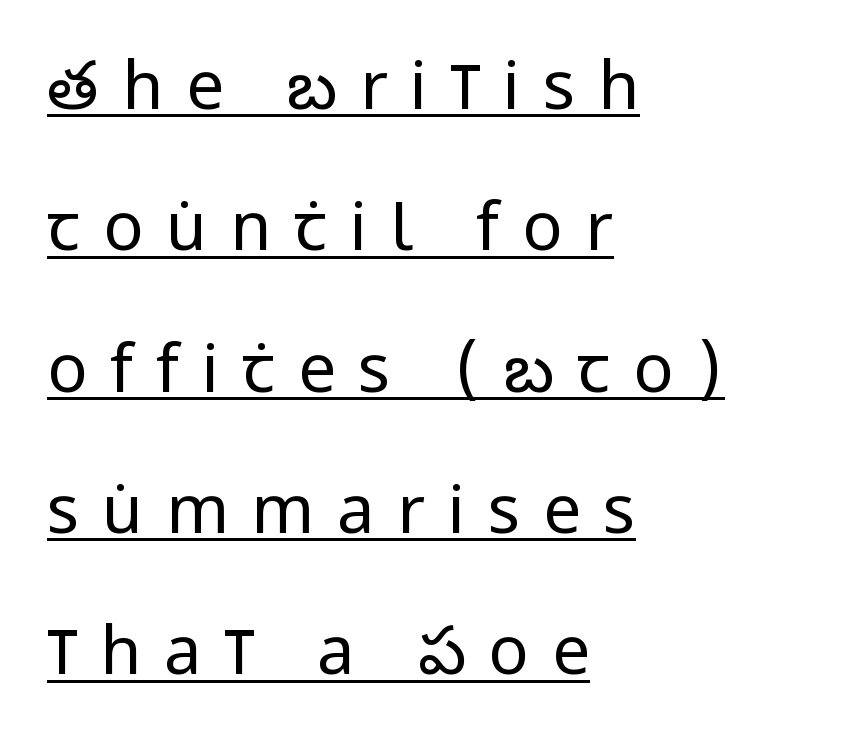
{"serif": "no", "italic": "no", "bold": "no", "weight": "regular", "width": "condensed", "stroke_contrast": "low", "x_height": "large", "monospaced": "no", "underline": "yes", "align": "left", "line_spacing": "loose", "line_spacing_ratio": 2.11, "letter_spacing": "wide", "letter_spacing_em": 0.34, "glyph_px": 67}
